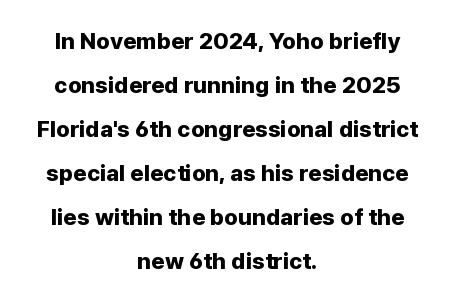
Every character sits straight up, as roman type does. The designer dialed line spacing up above the default. Has an underline been added? It has not. Both edges are ragged and mirror each other, which tells us the setting is centered. Does extra space separate the letters? No, they use regular spacing.
